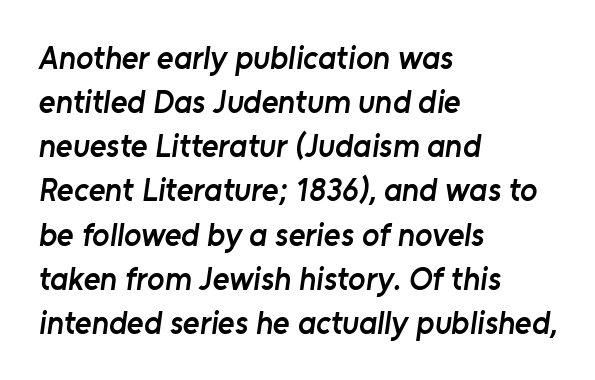
The image shows 32 px semibold sans-serif type; set left-aligned, normal line spacing (1.38x), normal letter spacing, not underlined; low stroke contrast and a medium x-height.
